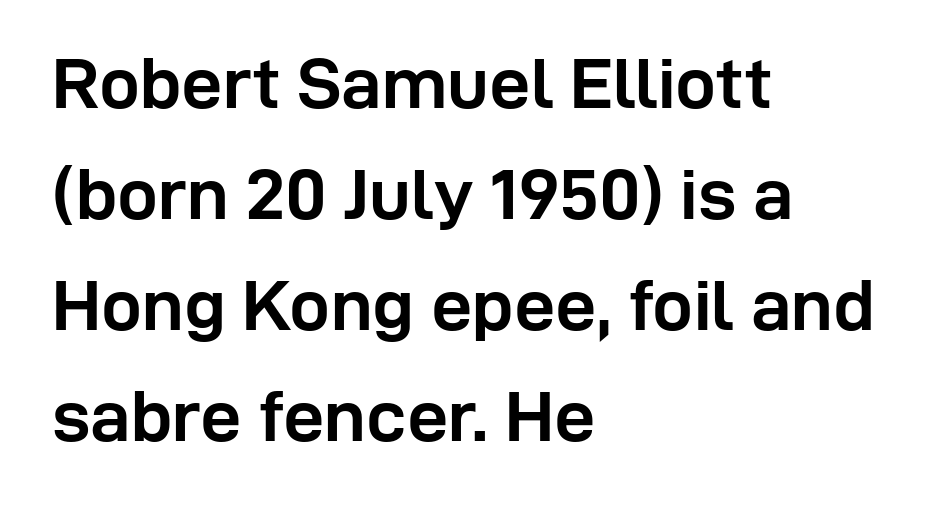
{"serif": "no", "italic": "no", "bold": "yes", "weight": "semibold", "width": "normal", "stroke_contrast": "low", "x_height": "medium", "monospaced": "no", "underline": "no", "align": "left", "line_spacing": "normal", "line_spacing_ratio": 1.52, "letter_spacing": "normal", "letter_spacing_em": 0.0, "glyph_px": 73}
